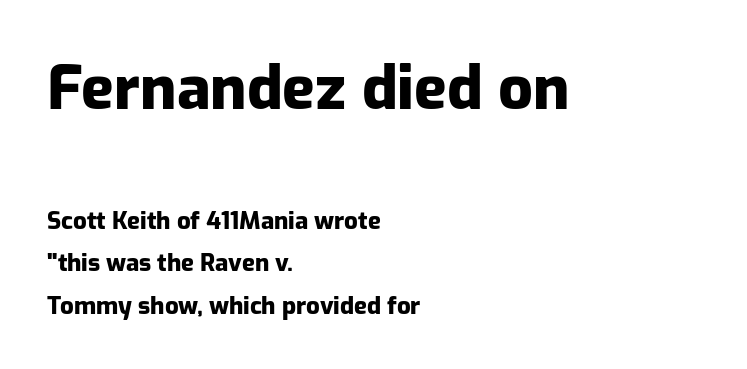
You can tell it's not italic because the verticals are truly vertical. Line starts are locked; line ends wander. Decoration check: the copy has no underline. Is the letter spacing exaggerated? No — it looks like the ordinary default. This rendering employs a face without finishing strokes, i.e., a sans-serif.
